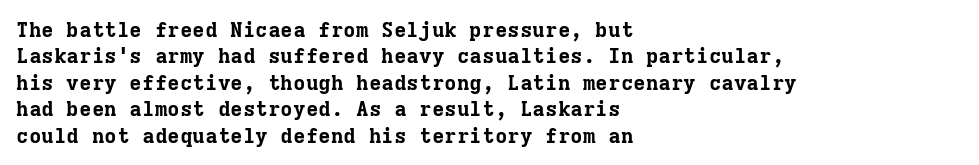
The image shows 21 px bold type, upright; set left-aligned, normal line spacing (1.26x), normal letter spacing, not underlined.
